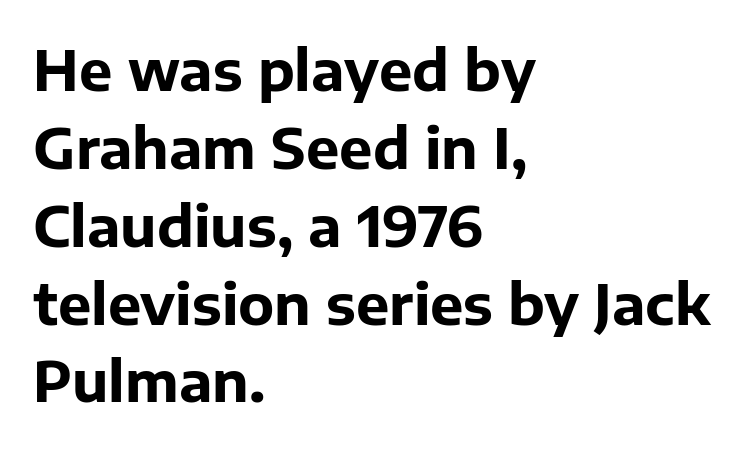
Q: Is the text bold? A: Yes.
Q: Is the text italic (slanted)? A: No, it is upright.
Q: Is the typeface a serif or a sans-serif typeface? A: Sans-serif.
Q: Is the text underlined? A: No.
Q: How is the paragraph aligned? A: Left-aligned.
Q: Is the spacing between letters normal or unusually wide? A: Normal.
Q: Is the spacing between lines tight, normal or loose? A: Normal.
Q: Width (condensed, normal, or wide)? A: Normal.
Q: Stroke contrast? A: Low.
Q: x-height? A: Medium.
Q: Monospaced? A: No.
